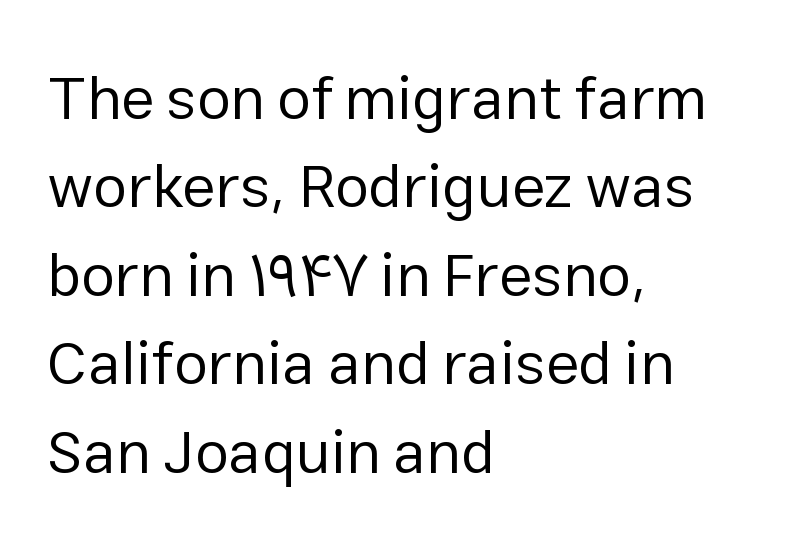
Rendered with straight, roman letterforms. You could not count columns in this text — the font is proportionally spaced. One-word summary of the alignment: left. The passage shown is not underscored anywhere.
